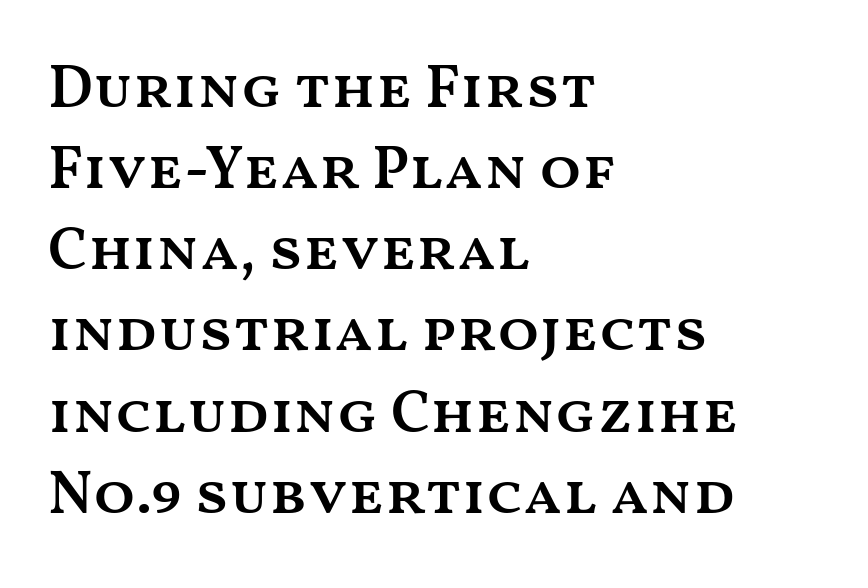
Q: Is the text bold? A: Semi-bold.
Q: Is the text italic (slanted)? A: No, it is upright.
Q: Is the text underlined? A: No.
Q: How is the paragraph aligned? A: Left-aligned.
Q: Is the spacing between letters normal or unusually wide? A: Normal.
Q: Is the spacing between lines tight, normal or loose? A: Normal.
Q: Width (condensed, normal, or wide)? A: Wide.
Q: Stroke contrast? A: Medium.
Q: x-height? A: Medium.
Q: Monospaced? A: No.
